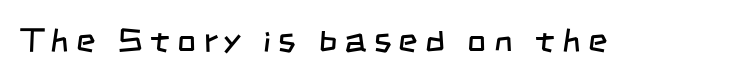
Q: Is the text bold? A: No.
Q: Is the typeface a serif or a sans-serif typeface? A: Sans-serif.
Q: Is the text underlined? A: No.
Q: Is the spacing between letters normal or unusually wide? A: Unusually wide.
Q: Width (condensed, normal, or wide)? A: Condensed.
Q: Stroke contrast? A: Low.
Q: x-height? A: Large.
Q: Monospaced? A: No.
